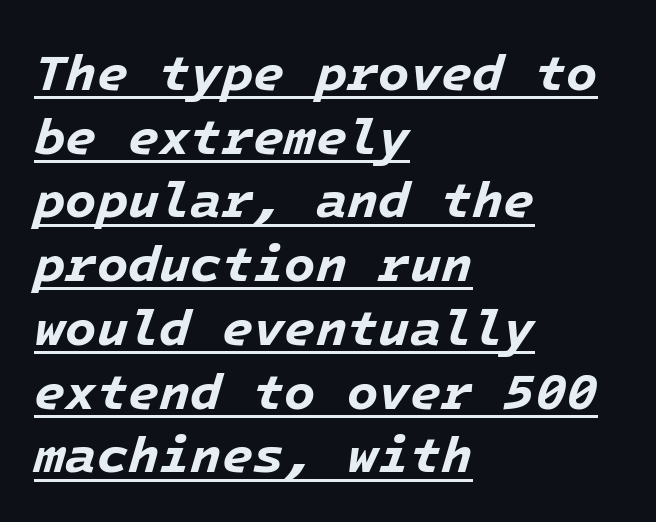
The image shows 51 px bold type, italic (leaning right); set left-aligned, normal line spacing (1.25x), normal letter spacing, underlined; low stroke contrast and a medium x-height.
